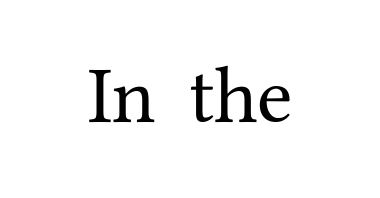
Q: Is the text italic (slanted)? A: No, it is upright.
Q: Is the typeface a serif or a sans-serif typeface? A: Serif.
Q: Is the text underlined? A: No.
Q: How is the paragraph aligned? A: Centered.
Q: Is the spacing between letters normal or unusually wide? A: Normal.
Q: Width (condensed, normal, or wide)? A: Normal.
Q: Stroke contrast? A: Medium.
Q: x-height? A: Medium.
Q: Monospaced? A: No.
